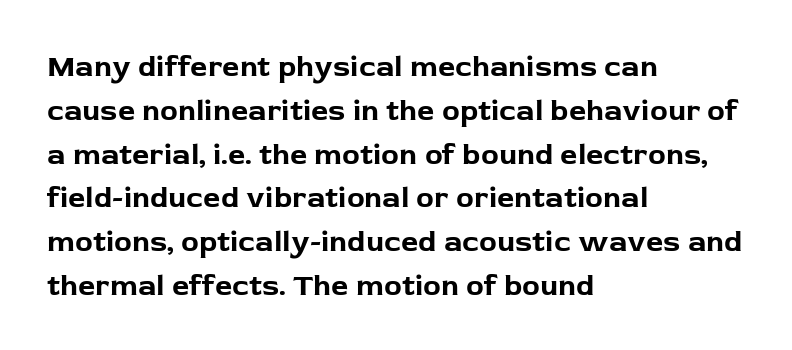
Q: Is the text bold? A: Yes.
Q: Is the text italic (slanted)? A: No, it is upright.
Q: Is the typeface a serif or a sans-serif typeface? A: Sans-serif.
Q: Is the text underlined? A: No.
Q: How is the paragraph aligned? A: Left-aligned.
Q: Is the spacing between letters normal or unusually wide? A: Normal.
Q: Is the spacing between lines tight, normal or loose? A: Normal.
Q: Width (condensed, normal, or wide)? A: Normal.
Q: Stroke contrast? A: Low.
Q: x-height? A: Medium.
Q: Monospaced? A: No.
